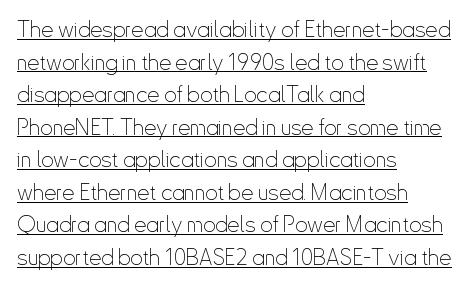
Q: Is the text bold? A: No.
Q: Is the text italic (slanted)? A: No, it is upright.
Q: Is the text underlined? A: Yes.
Q: How is the paragraph aligned? A: Left-aligned.
Q: Is the spacing between letters normal or unusually wide? A: Normal.
Q: Is the spacing between lines tight, normal or loose? A: Normal.
